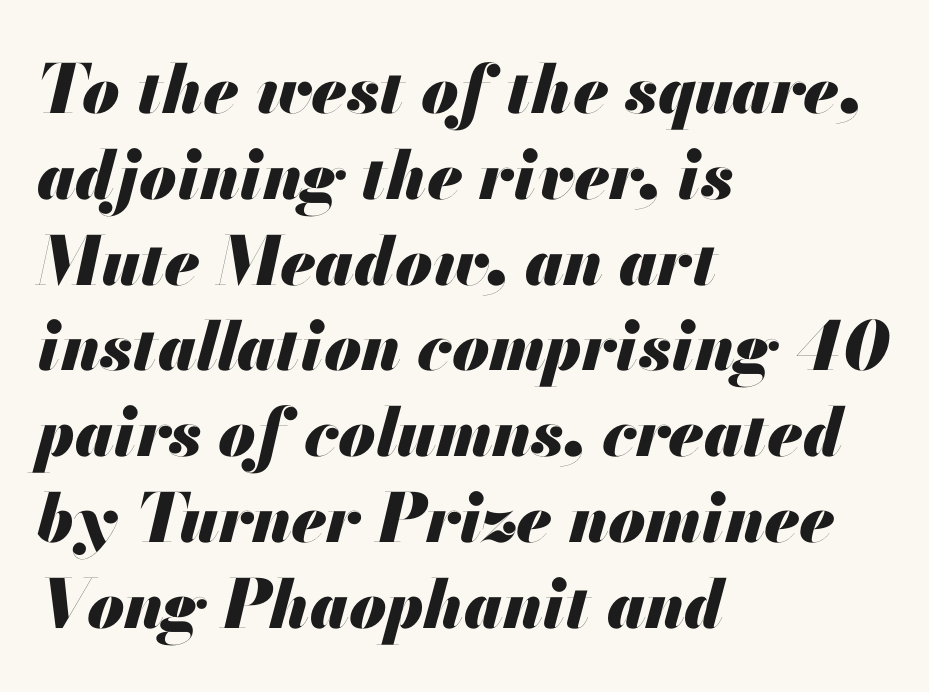
Q: Is the text bold? A: Yes.
Q: Is the text italic (slanted)? A: Yes, it leans right by about 13 degrees.
Q: Is the text underlined? A: No.
Q: How is the paragraph aligned? A: Left-aligned.
Q: Is the spacing between letters normal or unusually wide? A: Normal.
Q: Is the spacing between lines tight, normal or loose? A: Normal.
Q: Width (condensed, normal, or wide)? A: Normal.
Q: Stroke contrast? A: Medium.
Q: x-height? A: Small.
Q: Monospaced? A: No.
